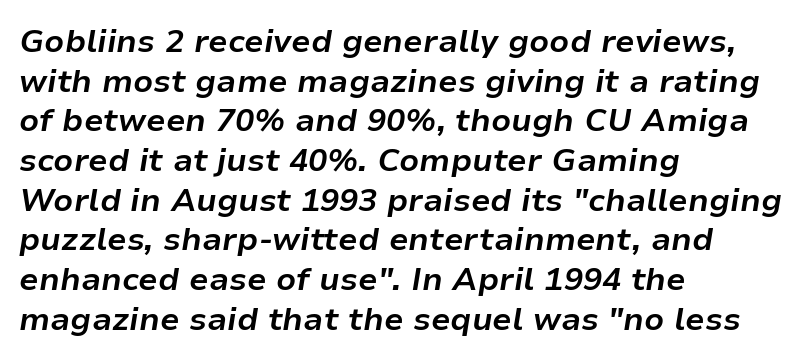
Between one letter and the next there's only the usual sliver of space. This rendering uses left alignment, leaving the right contour irregular. Proportional: the letters do not fall into vertical columns. This is oblique type, the kind used for emphasis or titles. As a designer I'd log this as weight 700, bold. Clear beneath every line of the passage.
